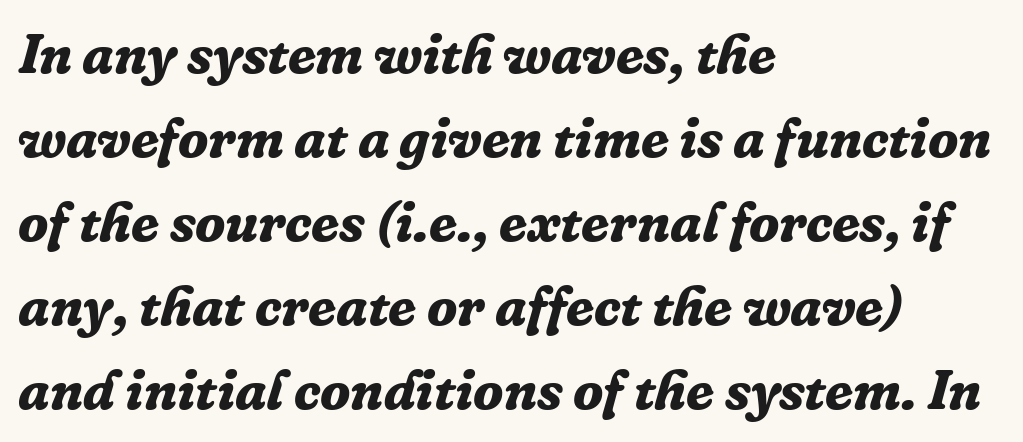
The image shows 56 px bold serif type, italic (leaning right); set left-aligned, normal line spacing (1.5x), normal letter spacing, not underlined; low stroke contrast and a medium x-height.
